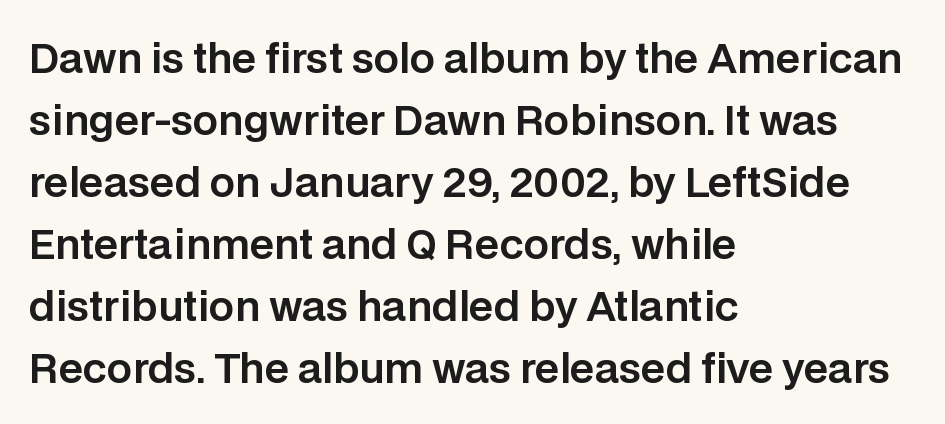
Q: Is the text italic (slanted)? A: No, it is upright.
Q: Is the typeface a serif or a sans-serif typeface? A: Sans-serif.
Q: Is the text underlined? A: No.
Q: How is the paragraph aligned? A: Left-aligned.
Q: Is the spacing between letters normal or unusually wide? A: Normal.
Q: Is the spacing between lines tight, normal or loose? A: Normal.
Q: Width (condensed, normal, or wide)? A: Normal.
Q: Stroke contrast? A: Low.
Q: x-height? A: Large.
Q: Monospaced? A: No.
